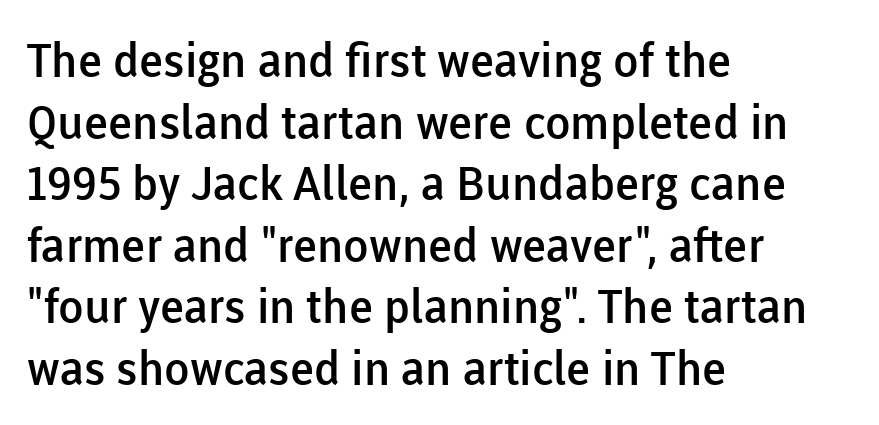
Q: Is the text bold? A: Semi-bold.
Q: Is the text italic (slanted)? A: No, it is upright.
Q: Is the typeface a serif or a sans-serif typeface? A: Sans-serif.
Q: Is the text underlined? A: No.
Q: How is the paragraph aligned? A: Left-aligned.
Q: Is the spacing between letters normal or unusually wide? A: Normal.
Q: Is the spacing between lines tight, normal or loose? A: Normal.
Q: Width (condensed, normal, or wide)? A: Normal.
Q: Stroke contrast? A: Low.
Q: x-height? A: Medium.
Q: Monospaced? A: No.
